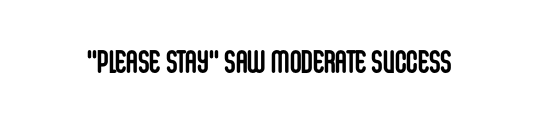
{"serif": "no", "italic": "no", "bold": "yes", "weight": "semibold", "width": "condensed", "stroke_contrast": "low", "x_height": "large", "monospaced": "no", "underline": "no", "letter_spacing": "normal", "letter_spacing_em": 0.0, "glyph_px": 32}
